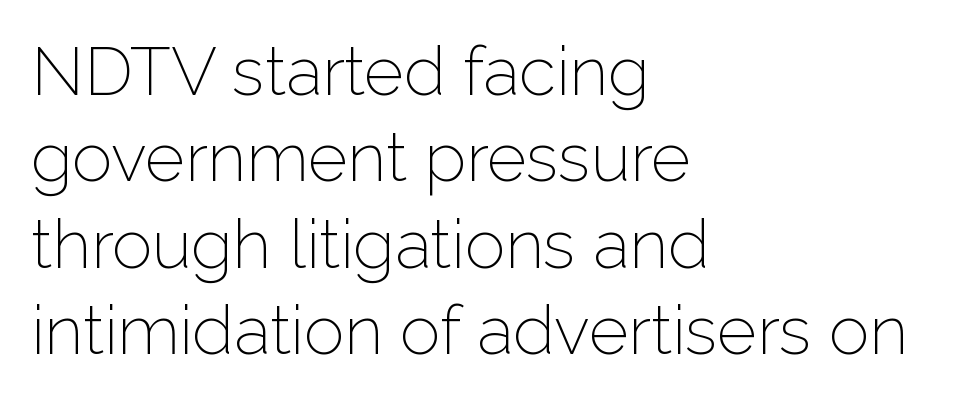
The lines sit at an ordinary, default distance from one another. The cut favours lightness, reaching ordinary text weight at its darkest. Does extra space separate the letters? No, they use regular spacing. Reading down the block, your eye returns to a fixed left position each line.
